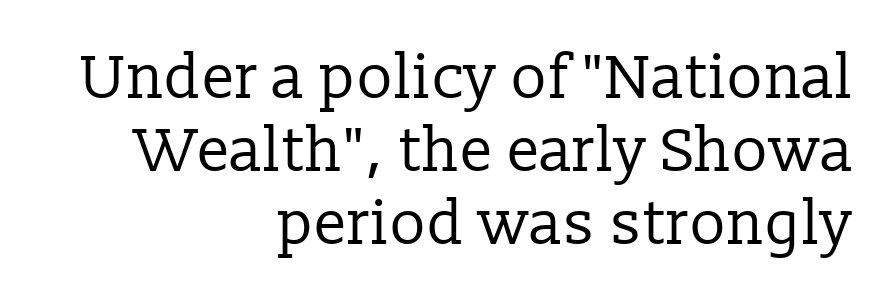
The image shows 61 px regular-weight serif type, upright; set right-aligned, line spacing 1.2x, normal letter spacing, not underlined; low stroke contrast and a medium x-height.
